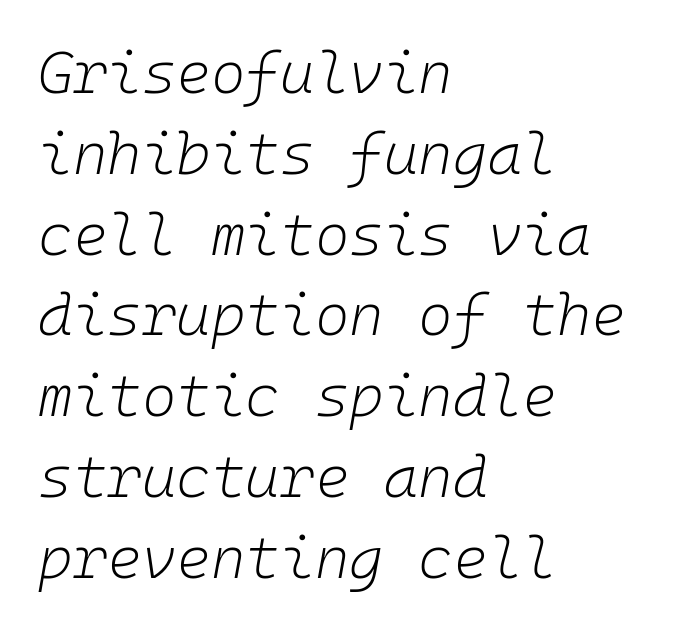
{"italic": "yes", "lean": "right", "slant_degrees": 10, "bold": "no", "weight": "light", "width": "normal", "stroke_contrast": "low", "x_height": "medium", "monospaced": "yes", "underline": "no", "align": "left", "line_spacing": "normal", "line_spacing_ratio": 1.37, "letter_spacing": "normal", "letter_spacing_em": 0.0, "glyph_px": 59}
